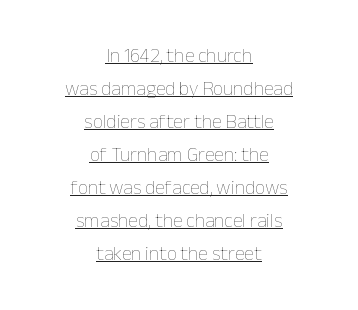
Q: Is the text bold? A: No.
Q: Is the text italic (slanted)? A: No, it is upright.
Q: Is the text underlined? A: Yes.
Q: How is the paragraph aligned? A: Centered.
Q: Is the spacing between letters normal or unusually wide? A: Normal.
Q: Is the spacing between lines tight, normal or loose? A: Normal.
